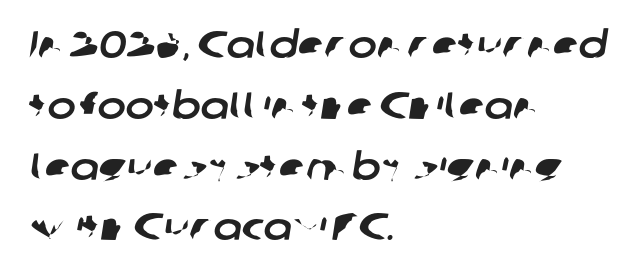
Q: Is the typeface a serif or a sans-serif typeface? A: Sans-serif.
Q: Is the text underlined? A: No.
Q: How is the paragraph aligned? A: Left-aligned.
Q: Is the spacing between letters normal or unusually wide? A: Normal.
Q: Is the spacing between lines tight, normal or loose? A: Normal.
Q: Width (condensed, normal, or wide)? A: Normal.
Q: Stroke contrast? A: Low.
Q: x-height? A: Medium.
Q: Monospaced? A: No.
